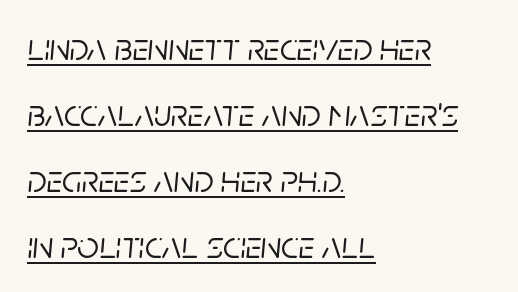
The face used here has a pronounced slope to its letters. Is the letter spacing exaggerated? No — it looks like the ordinary default. Typeset ragged right — the left edge is the straight one. These characters rest on top of a visible drawn line.
